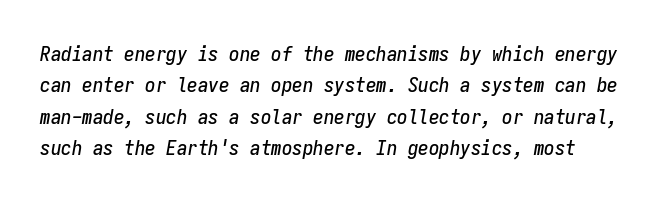
This rendering features lettering with no underline. Does the lettering tilt? It does — this is italic. The rendering uses a moderate line-height, typical for paragraphs. The rendering keeps characters at their native spacing.
